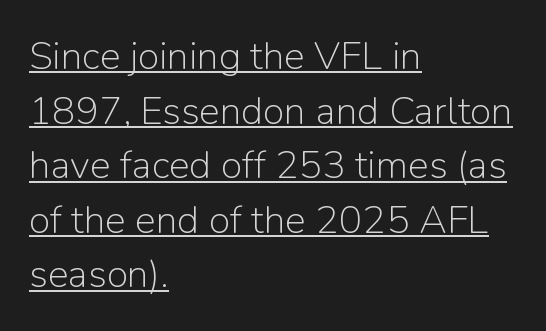
Q: Is the text bold? A: No.
Q: Is the text italic (slanted)? A: No, it is upright.
Q: Is the typeface a serif or a sans-serif typeface? A: Sans-serif.
Q: Is the text underlined? A: Yes.
Q: How is the paragraph aligned? A: Left-aligned.
Q: Is the spacing between letters normal or unusually wide? A: Normal.
Q: Is the spacing between lines tight, normal or loose? A: Normal.
Q: Width (condensed, normal, or wide)? A: Normal.
Q: Stroke contrast? A: Low.
Q: x-height? A: Medium.
Q: Monospaced? A: No.
